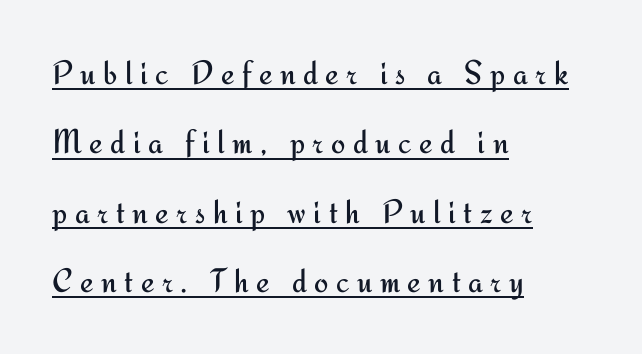
Notice how the stems are strictly vertical — no italics here. This sample uses a sans-serif face. Horizontal bands of white between lines are thick stripes. The letters advance in unequal steps, a hallmark of proportional type. What stands out about the letter spacing? Its width — letters are far apart.
